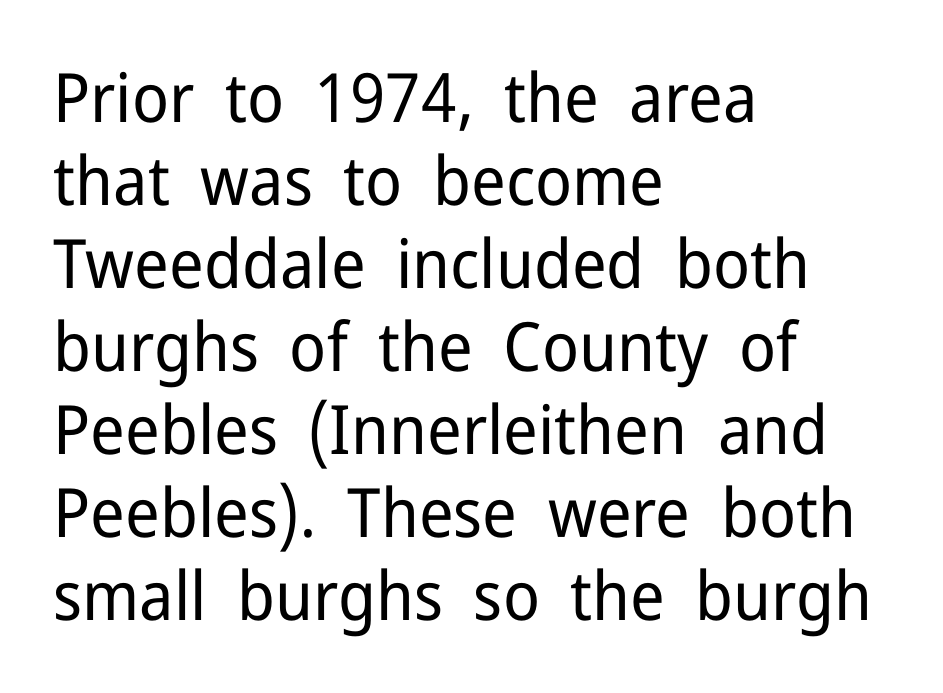
Q: Is the text bold? A: No.
Q: Is the text italic (slanted)? A: No, it is upright.
Q: Is the typeface a serif or a sans-serif typeface? A: Sans-serif.
Q: Is the text underlined? A: No.
Q: How is the paragraph aligned? A: Left-aligned.
Q: Is the spacing between letters normal or unusually wide? A: Normal.
Q: Width (condensed, normal, or wide)? A: Normal.
Q: Stroke contrast? A: Low.
Q: x-height? A: Medium.
Q: Monospaced? A: No.
